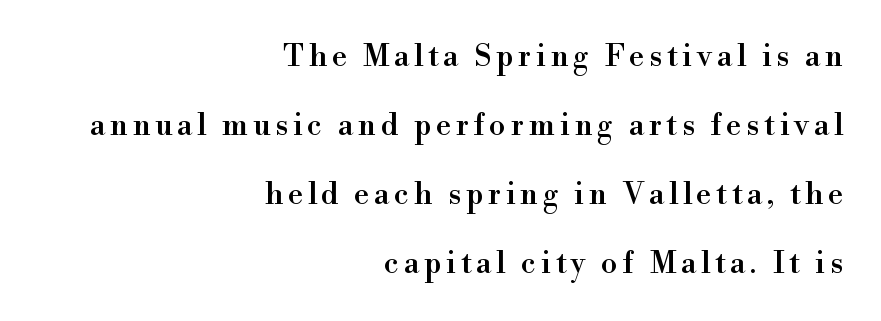
The image shows 30 px serif type, upright; set right-aligned, loose line spacing (2.3x), not underlined; a small x-height.
